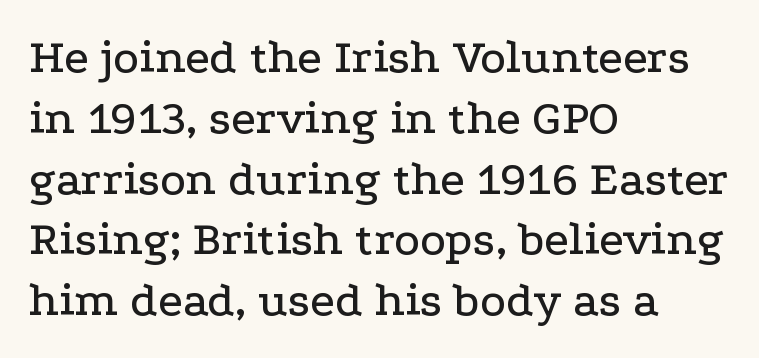
The image shows 49 px wide serif type, upright; set left-aligned, line spacing 1.24x, normal letter spacing, not underlined; low stroke contrast and a medium x-height.
